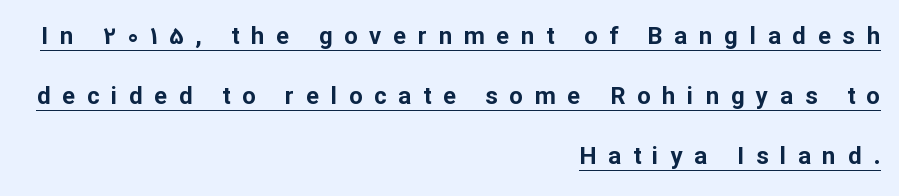
The image shows 24 px bold type, upright; set right-aligned, loose line spacing (2.5x), unusually wide letter spacing (+0.49 em), underlined.
